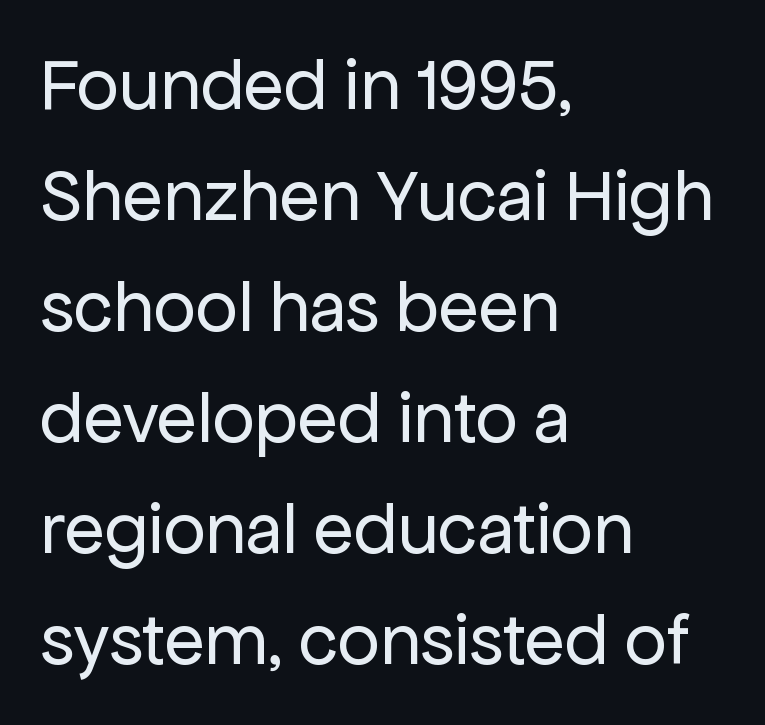
{"serif": "no", "italic": "no", "bold": "no", "weight": "regular", "width": "normal", "stroke_contrast": "low", "x_height": "medium", "monospaced": "no", "underline": "no", "align": "left", "line_spacing": "normal", "line_spacing_ratio": 1.5, "letter_spacing": "normal", "letter_spacing_em": 0.0, "glyph_px": 74}
